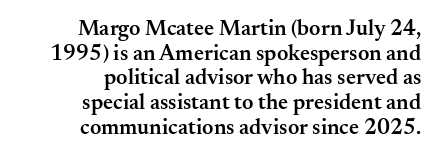
{"italic": "no", "bold": "semi", "underline": "no", "align": "right", "line_spacing": "tight", "line_spacing_ratio": 1.12, "letter_spacing": "normal", "letter_spacing_em": 0.0, "glyph_px": 22}
